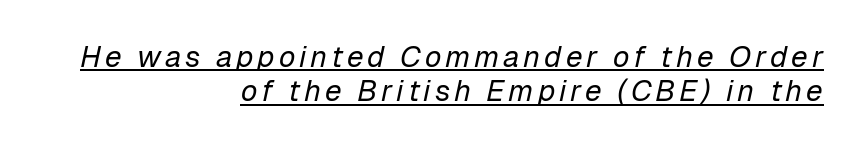
{"italic": "yes", "lean": "right", "slant_degrees": 12, "bold": "no", "weight": "regular", "width": "normal", "stroke_contrast": "low", "x_height": "medium", "monospaced": "no", "underline": "yes", "align": "right", "line_spacing": "tight", "line_spacing_ratio": 1.14, "glyph_px": 30}
